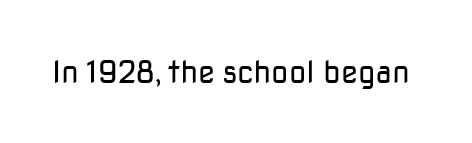
Varying glyph widths throughout — classic text-font behaviour. This sample uses plain, unmodified letter spacing. Nobody drew a line under any word here. Summary of weight: not heavy and not bold.
